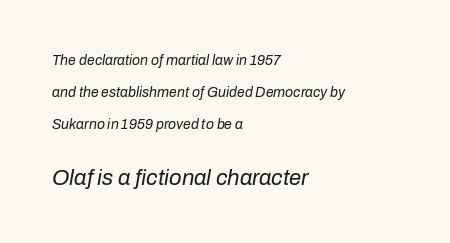
Q: Is the text bold? A: No.
Q: Is the text italic (slanted)? A: Yes, it leans right by about 10 degrees.
Q: Is the text underlined? A: No.
Q: How is the paragraph aligned? A: Left-aligned.
Q: Is the spacing between letters normal or unusually wide? A: Normal.
Q: Is the spacing between lines tight, normal or loose? A: Loose.
Q: Which block of text is set in a larger size, the first (top) or the second (bottom)? A: The second (bottom) one.
